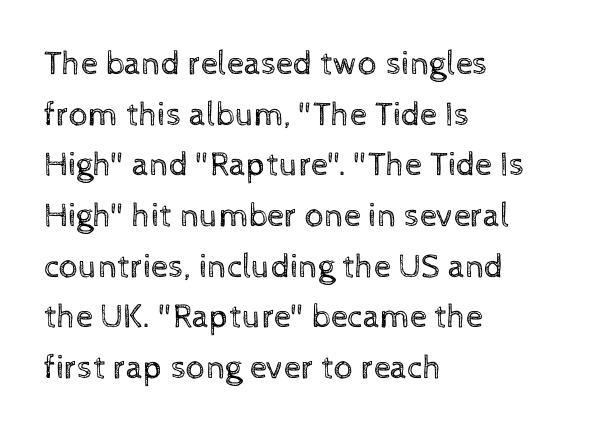
The image shows 34 px regular-weight type, upright; set left-aligned, normal line spacing (1.49x), normal letter spacing, not underlined; a medium x-height.
